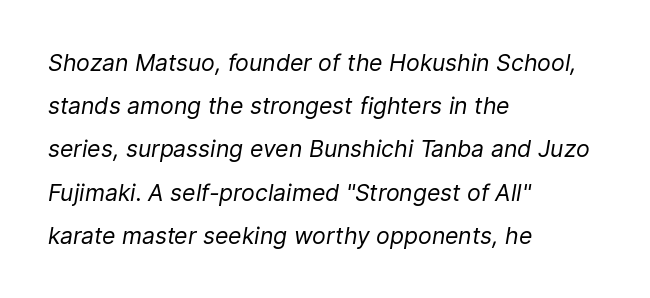
The image shows 23 px text type, italic (leaning right); set left-aligned, line spacing 1.88x, normal letter spacing, not underlined.
